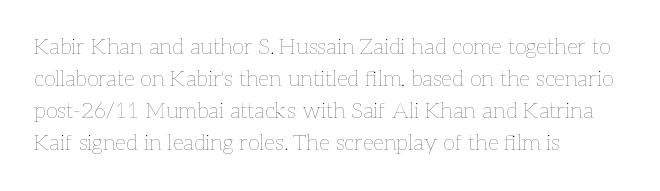
This sample uses an upright cut, with every glyph sitting square on the baseline. Check the space under the baseline: it is left empty. These lines are set flush left with a ragged right edge. Weight: not bold — regular or lighter.
